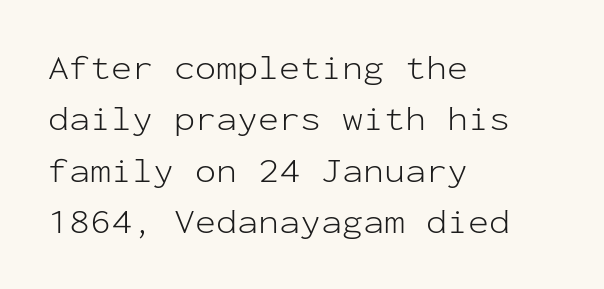
Rule under the text: the space is simply empty. These lines are rendered in a fixed-pitch font. Does the type have serifs? No, each stem ends abruptly. The font is comparable to plain body text, perhaps lighter.
